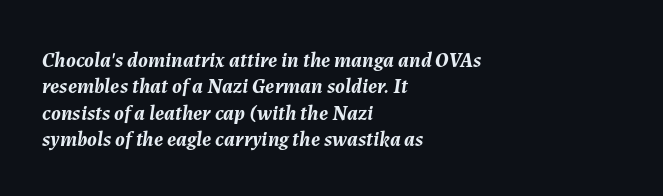
Q: Is the text bold? A: Yes.
Q: Is the text italic (slanted)? A: Yes, it leans right by about 7 degrees.
Q: Is the text underlined? A: No.
Q: How is the paragraph aligned? A: Left-aligned.
Q: Is the spacing between letters normal or unusually wide? A: Normal.
Q: Is the spacing between lines tight, normal or loose? A: Normal.
